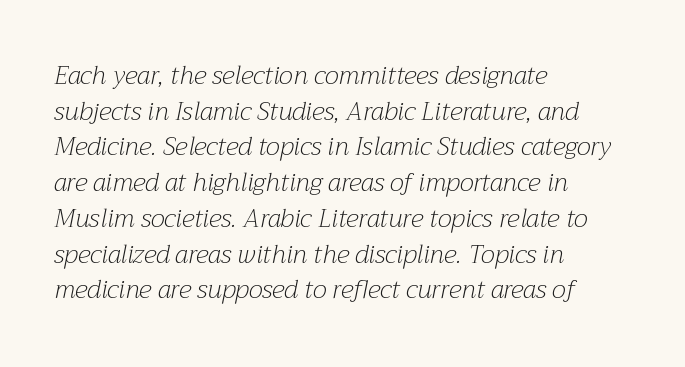
{"italic": "yes", "lean": "right", "slant_degrees": 12, "bold": "no", "underline": "no", "align": "left", "line_spacing": "normal", "line_spacing_ratio": 1.43, "letter_spacing": "normal", "letter_spacing_em": 0.0, "glyph_px": 25}
